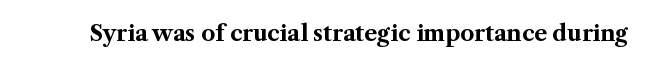
{"italic": "no", "bold": "yes", "underline": "no", "letter_spacing": "normal", "letter_spacing_em": 0.0, "glyph_px": 22}
